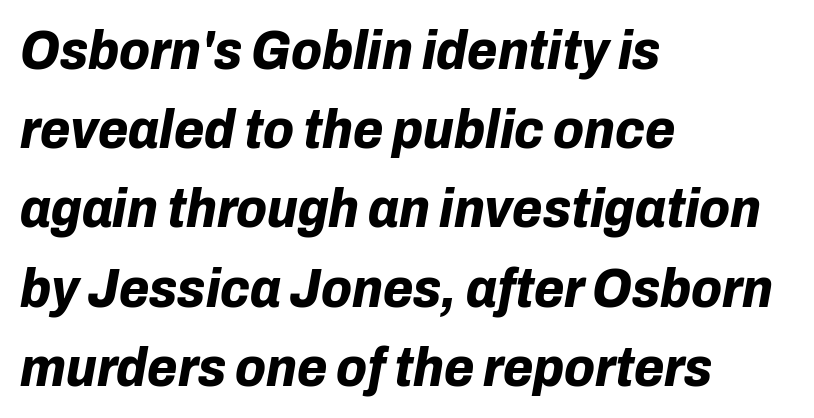
The image shows 55 px bold type, italic (leaning right); set left-aligned, normal line spacing (1.44x), normal letter spacing, not underlined; low stroke contrast and a medium x-height.
